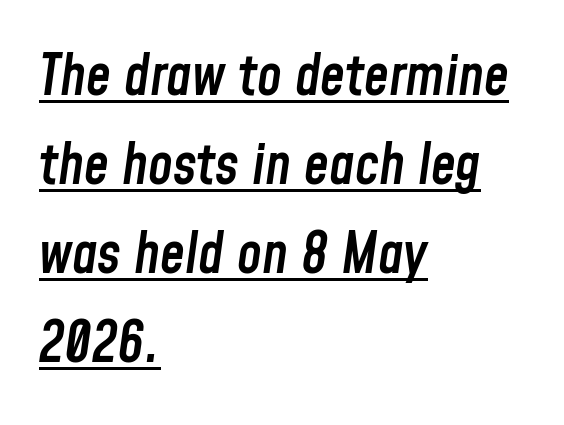
Looks like regular typesetting: each glyph gets only the width it needs. The passage shown has conventional tracking throughout. When letters slant like this, we call the style italic. This sample keeps an unexceptional amount of space between lines.
